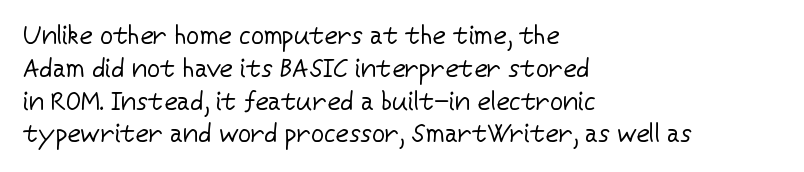
The image shows 26 px text type, upright; set left-aligned, normal line spacing (1.26x), normal letter spacing, not underlined.
